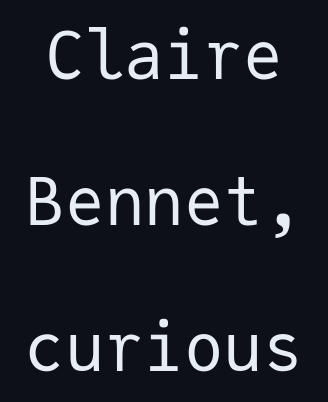
Q: Is the text bold? A: No.
Q: Is the text italic (slanted)? A: No, it is upright.
Q: Is the typeface a serif or a sans-serif typeface? A: Sans-serif.
Q: Is the text underlined? A: No.
Q: Is the spacing between letters normal or unusually wide? A: Normal.
Q: Is the spacing between lines tight, normal or loose? A: Loose.
Q: Width (condensed, normal, or wide)? A: Normal.
Q: Stroke contrast? A: Low.
Q: x-height? A: Medium.
Q: Monospaced? A: Yes.
